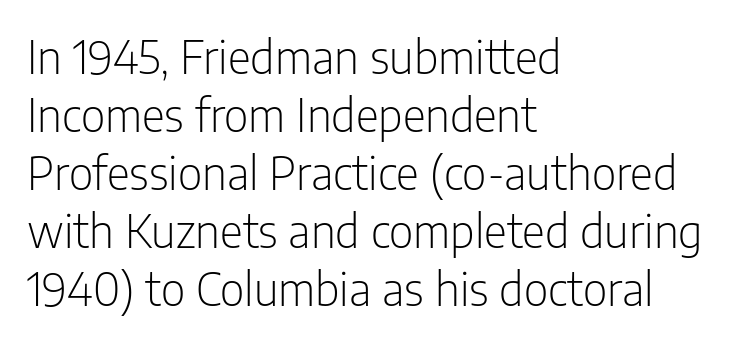
Descenders are the only things crossing below the line. Teacher's note: observe the even left margin — that is flush-left alignment. Do the characters align in a grid? No, the font is proportional. Students, note that the glyphs here touch the page at normal intervals. In terms of leading, this rendering sits right in the middle.
